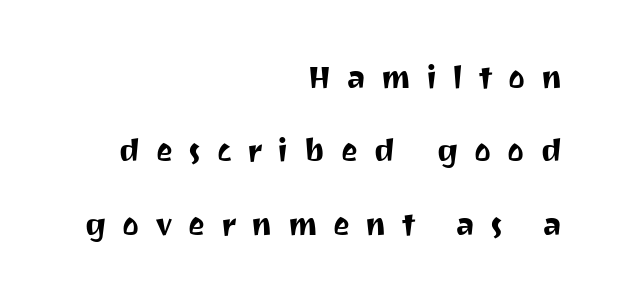
The image shows 32 px sans-serif type, upright; set right-aligned, loose line spacing (2.29x), unusually wide letter spacing (+0.48 em), not underlined; medium stroke contrast and a medium x-height.
